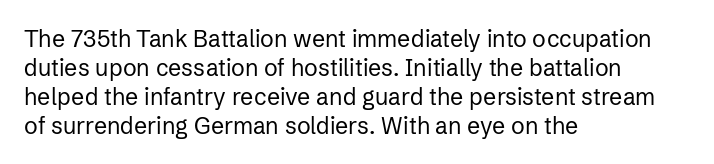
A typesetter would call this zero additional tracking. If you drew a line through each stem, it would be perfectly vertical. This block has exactly the height ordinary leading produces. Teacher's note: observe the even left margin — that is flush-left alignment. The area under the type is left untouched. This is not heavy type; no bold has been used.
